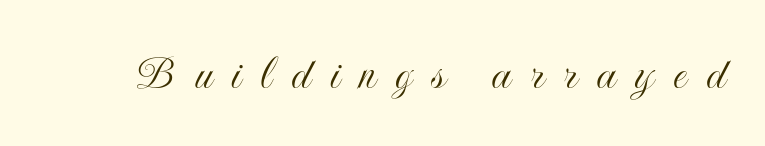
{"width": "condensed", "x_height": "small", "monospaced": "no", "underline": "no", "letter_spacing": "wide", "letter_spacing_em": 0.38, "glyph_px": 51}
